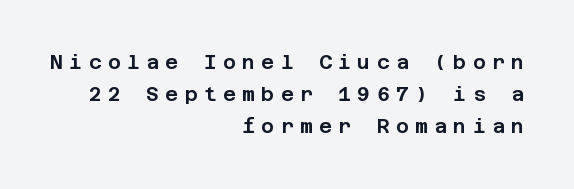
Tall strokes in this sample are plumb rather than angled. Notice how the passage keeps a crisp vertical edge on the right only. What's the leading like? Ordinary, nothing unusual. Glance below the letters and you will spot only blank space.
